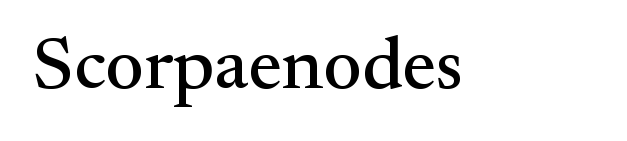
The image shows 74 px serif type, upright; set normal letter spacing, not underlined; medium stroke contrast and a small x-height.
